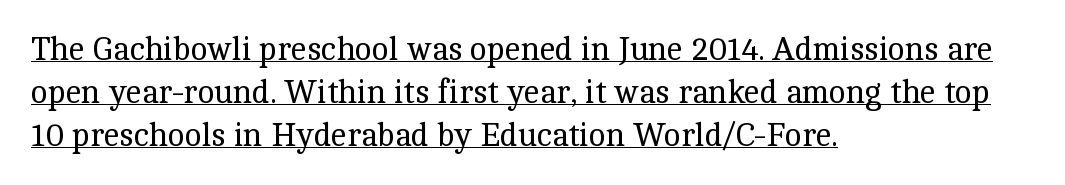
Q: Is the text bold? A: No.
Q: Is the text italic (slanted)? A: No, it is upright.
Q: Is the typeface a serif or a sans-serif typeface? A: Serif.
Q: Is the text underlined? A: Yes.
Q: How is the paragraph aligned? A: Left-aligned.
Q: Is the spacing between letters normal or unusually wide? A: Normal.
Q: Is the spacing between lines tight, normal or loose? A: Normal.
Q: Width (condensed, normal, or wide)? A: Normal.
Q: x-height? A: Medium.
Q: Monospaced? A: No.
